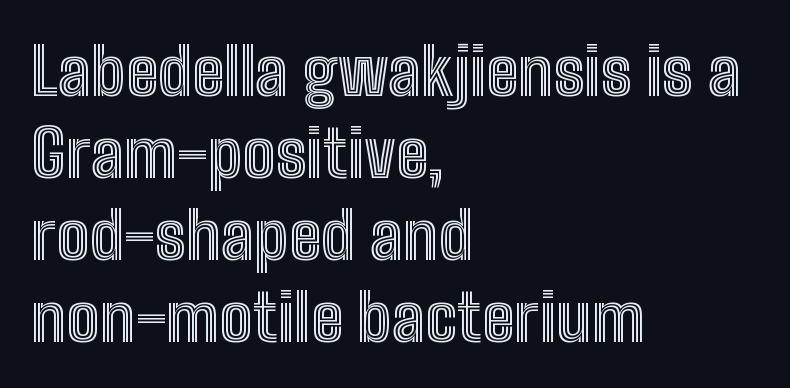
{"italic": "no", "width": "condensed", "x_height": "medium", "monospaced": "no", "underline": "no", "align": "left", "line_spacing_ratio": 1.24, "letter_spacing": "normal", "letter_spacing_em": 0.0, "glyph_px": 66}
